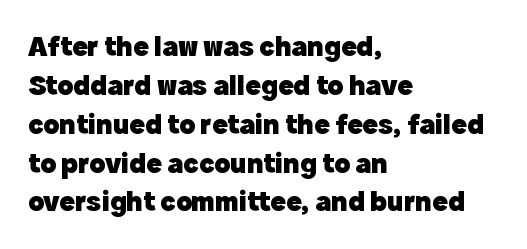
Q: Is the text bold? A: Yes.
Q: Is the text italic (slanted)? A: No, it is upright.
Q: Is the typeface a serif or a sans-serif typeface? A: Sans-serif.
Q: Is the text underlined? A: No.
Q: How is the paragraph aligned? A: Left-aligned.
Q: Is the spacing between letters normal or unusually wide? A: Normal.
Q: Is the spacing between lines tight, normal or loose? A: Normal.
Q: Width (condensed, normal, or wide)? A: Normal.
Q: x-height? A: Medium.
Q: Monospaced? A: No.
